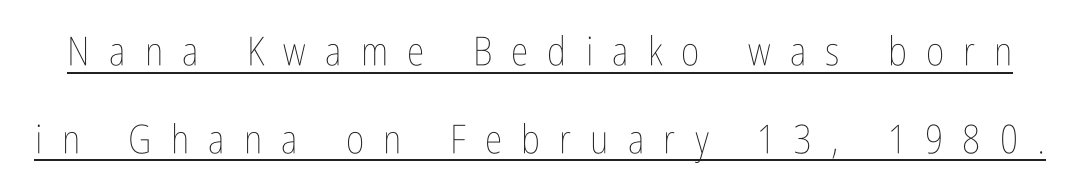
Q: Is the text bold? A: No.
Q: Is the text italic (slanted)? A: No, it is upright.
Q: Is the text underlined? A: Yes.
Q: Is the spacing between letters normal or unusually wide? A: Unusually wide.
Q: Is the spacing between lines tight, normal or loose? A: Loose.
Q: Width (condensed, normal, or wide)? A: Condensed.
Q: Stroke contrast? A: Low.
Q: x-height? A: Medium.
Q: Monospaced? A: No.
